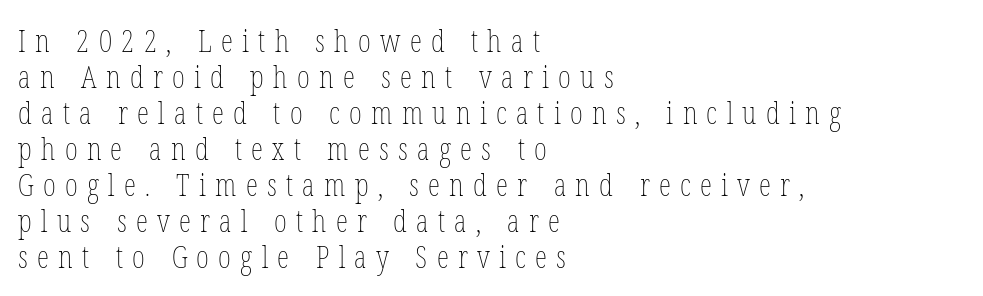
{"italic": "no", "bold": "no", "weight": "thin", "width": "condensed", "stroke_contrast": "low", "x_height": "medium", "monospaced": "no", "underline": "no", "align": "left", "line_spacing_ratio": 1.16, "letter_spacing": "wide", "letter_spacing_em": 0.3, "glyph_px": 31}
